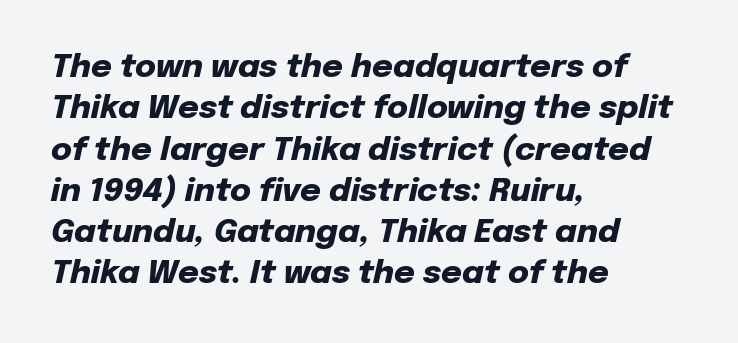
The image shows 32 px heavy type, italic (leaning right); set left-aligned, normal line spacing (1.29x), normal letter spacing, not underlined; low stroke contrast and a medium x-height.
